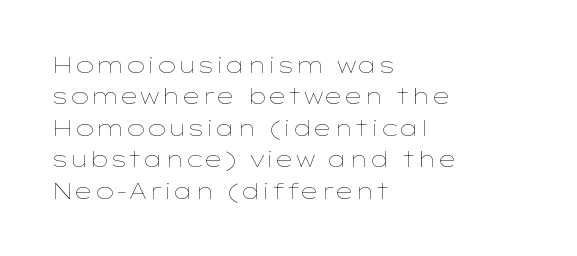
The line-height multiplier appears to be the usual default. The ragged edge is on the right, which tells us the setting is flush left. A typesetter would mark this as roman, not italic. This sample uses plain, unmodified letter spacing. No letter is thick-stroked: the sample isn't bold.
